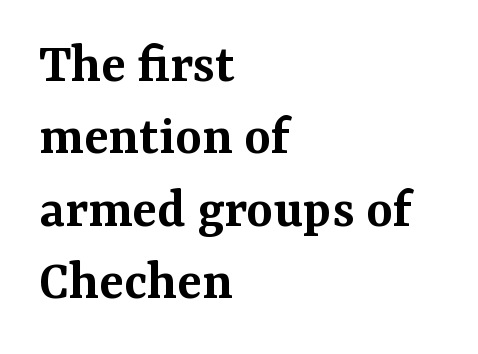
The image shows 57 px semibold serif type, upright; set left-aligned, normal line spacing (1.27x), normal letter spacing, not underlined; medium stroke contrast and a medium x-height.
